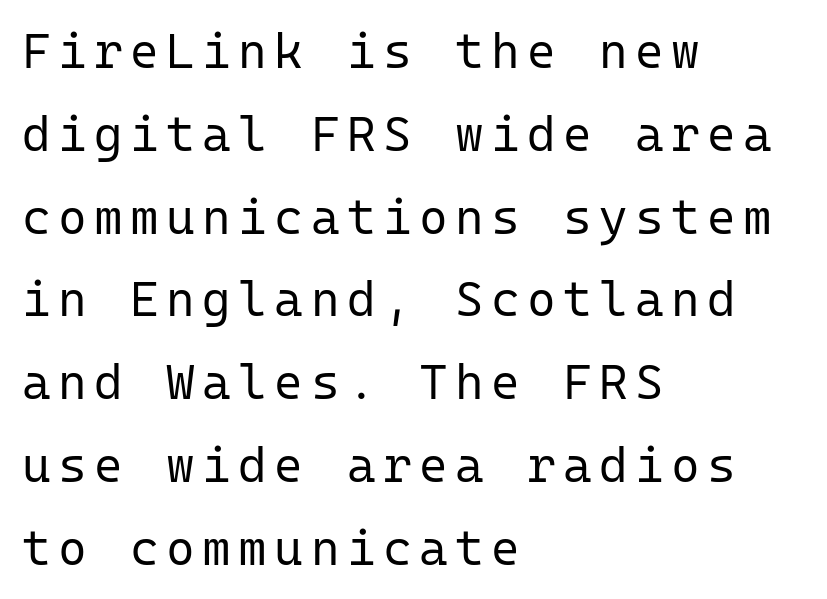
Q: Is the text bold? A: No.
Q: Is the text italic (slanted)? A: No, it is upright.
Q: Is the typeface a serif or a sans-serif typeface? A: Sans-serif.
Q: Is the text underlined? A: No.
Q: How is the paragraph aligned? A: Left-aligned.
Q: Is the spacing between lines tight, normal or loose? A: Normal.
Q: Width (condensed, normal, or wide)? A: Normal.
Q: Stroke contrast? A: Low.
Q: x-height? A: Medium.
Q: Monospaced? A: Yes.
